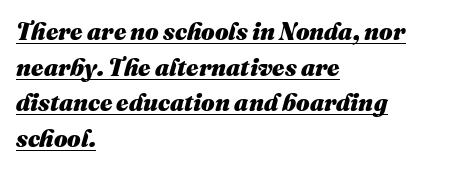
{"italic": "yes", "lean": "right", "slant_degrees": 16, "bold": "yes", "underline": "yes", "align": "left", "line_spacing": "normal", "line_spacing_ratio": 1.48, "letter_spacing": "normal", "letter_spacing_em": 0.0, "glyph_px": 24}
